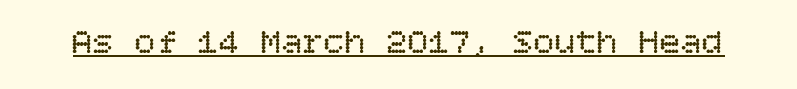
The image shows 35 px regular-weight type, upright; set normal letter spacing, underlined; low stroke contrast and a large x-height.
